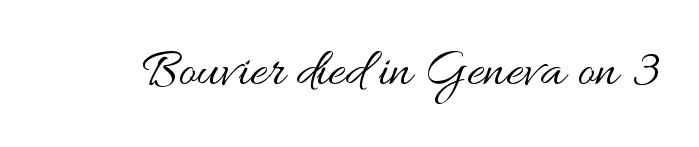
{"bold": "no", "weight": "regular", "width": "wide", "stroke_contrast": "medium", "x_height": "small", "monospaced": "no", "underline": "no", "letter_spacing": "normal", "letter_spacing_em": 0.0, "glyph_px": 54}
